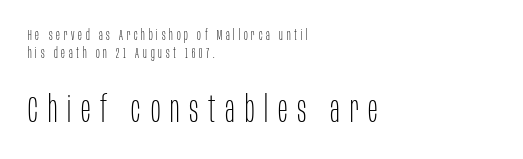
The image shows 36 px thin, condensed sans-serif type, upright; set left-aligned, normal line spacing (1.29x), unusually wide letter spacing (+0.27 em), not underlined; the second (bottom) block is 2.57x larger; low stroke contrast and a large x-height.
